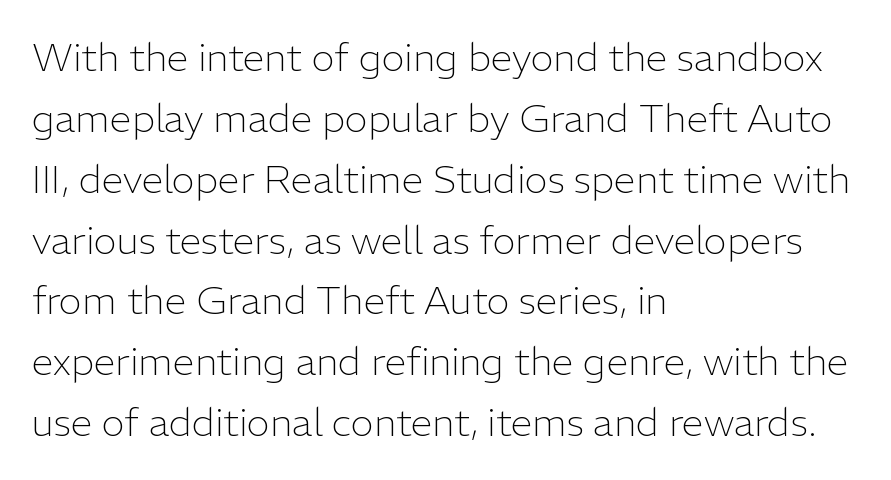
Q: Is the text bold? A: No.
Q: Is the text italic (slanted)? A: No, it is upright.
Q: Is the typeface a serif or a sans-serif typeface? A: Sans-serif.
Q: Is the text underlined? A: No.
Q: How is the paragraph aligned? A: Left-aligned.
Q: Is the spacing between letters normal or unusually wide? A: Normal.
Q: Is the spacing between lines tight, normal or loose? A: Normal.
Q: Width (condensed, normal, or wide)? A: Normal.
Q: Stroke contrast? A: Low.
Q: x-height? A: Medium.
Q: Monospaced? A: No.
